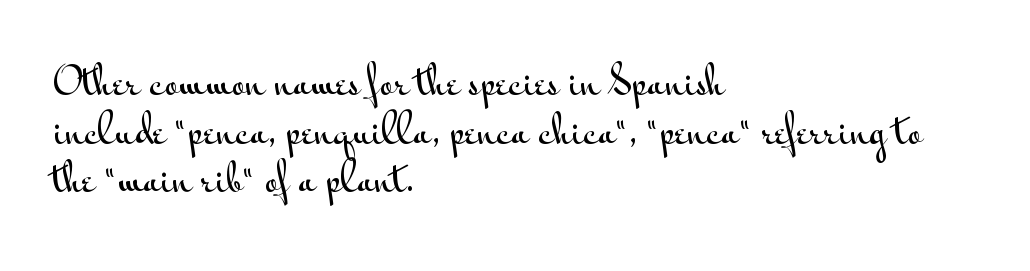
The image shows 38 px wide sans-serif type; set left-aligned, normal line spacing (1.28x), normal letter spacing, not underlined; medium stroke contrast and a small x-height.
